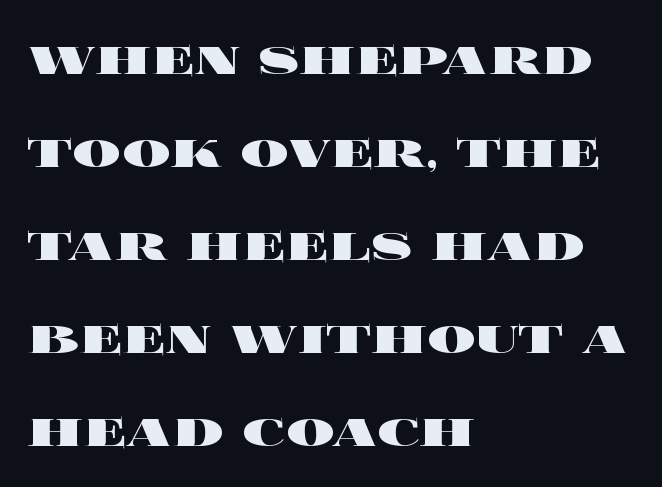
Quick note: not italic, upright. The face used here is rendered with its standard letterfit. Teacher's note: observe the even left margin — that is flush-left alignment. Weight check: bold — yes, fully. Varying glyph widths throughout — classic text-font behaviour. No word sits above an underline.
